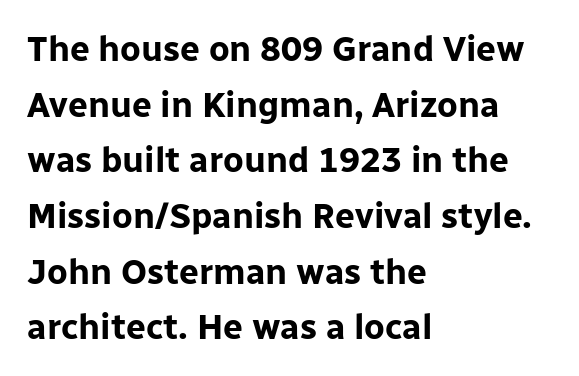
This sample has the flowing, uneven cadence of proportional lettering. The strokes are fattened all the way to bold. Here the glyphs are tracked normally, forming tight word shapes. Just letters on the line, the space beneath them empty. Regarding leading, the lines here are spaced in the standard way.
